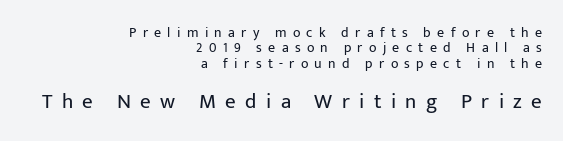
The image shows 21 px text type, upright; set right-aligned, tight line spacing (1.09x), unusually wide letter spacing (+0.45 em), not underlined; the second (bottom) block is 1.5x larger.
